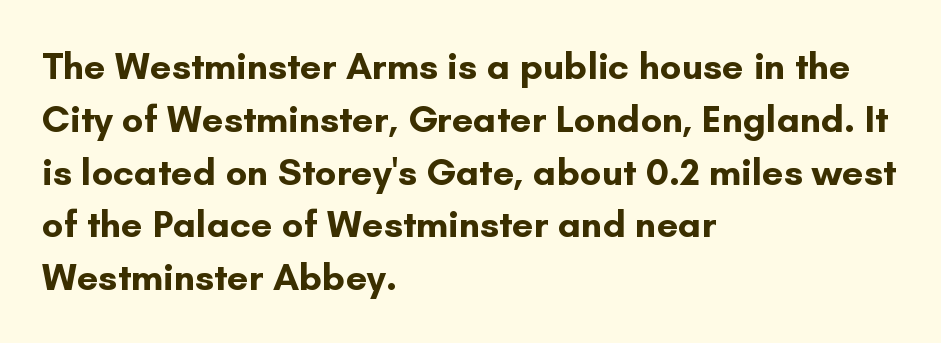
{"serif": "no", "italic": "no", "bold": "yes", "weight": "bold", "width": "normal", "stroke_contrast": "low", "x_height": "small", "monospaced": "no", "underline": "no", "align": "left", "line_spacing": "normal", "line_spacing_ratio": 1.39, "letter_spacing": "normal", "letter_spacing_em": 0.0, "glyph_px": 38}
